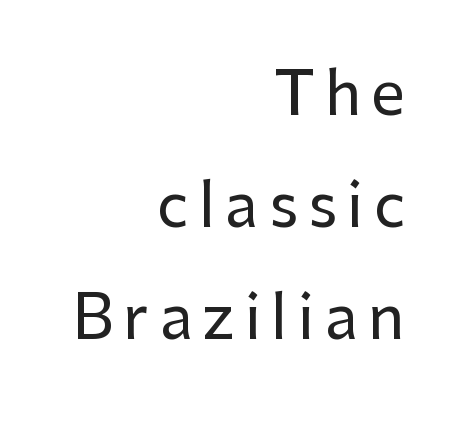
Horizontal alignment here is rightward, an uncommon choice for prose. Is there any slant? The stems are plumb. The passage shown is not underscored anywhere. The rendering uses natural spacing where letterforms have individual widths. Examine the stroke ends and you'll find no serifs.
